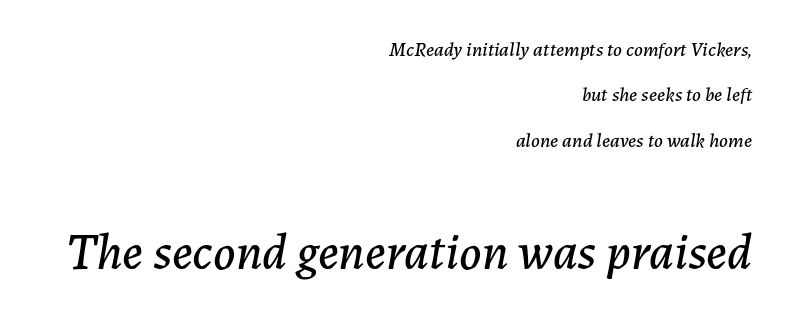
A bare baseline throughout the passage. You can tell it's italic because the verticals aren't actually vertical. Horizontal bands of white between lines are thick stripes. The tracking reads as untouched default to a designer's eye. Which chunk is bigger? The second one — the bottom block dwarfs the top. Layout note: lines flush right.
